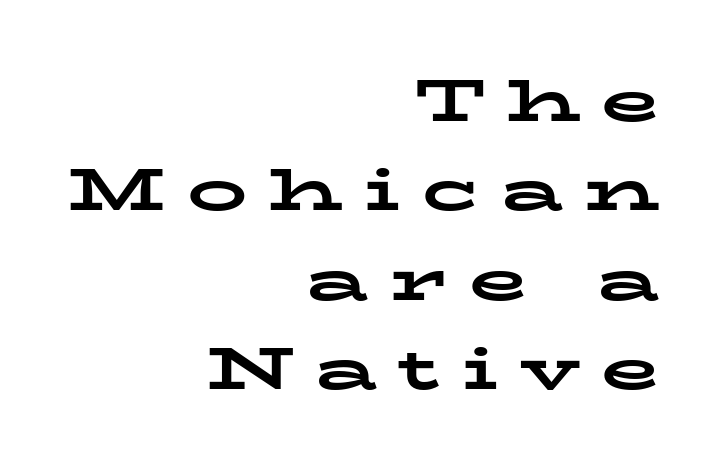
The image shows 60 px bold, wide serif type, upright; set right-aligned, normal line spacing (1.49x), unusually wide letter spacing (+0.35 em), not underlined; low stroke contrast and a medium x-height.
